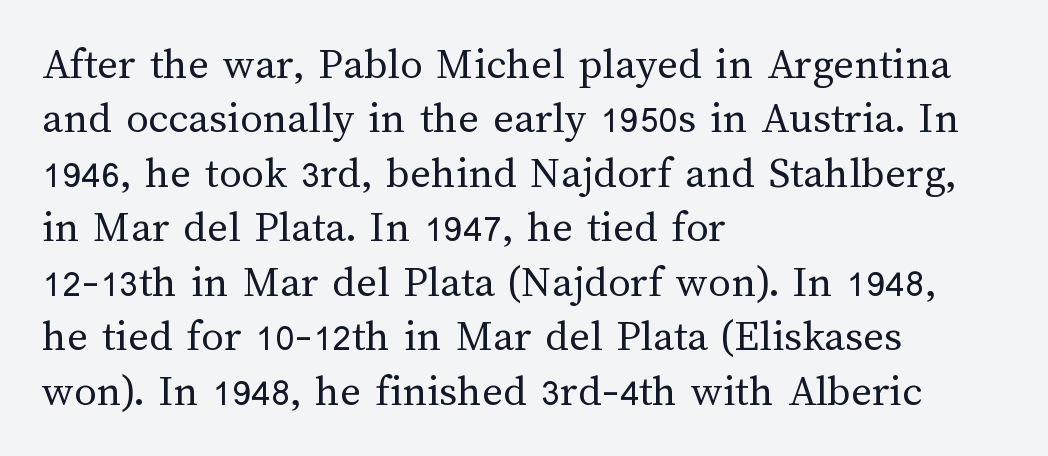
This rendering uses left alignment, leaving the right contour irregular. This rendering features lettering with no underline. Caption: standard tracking, unaltered. The axis of the letterforms is exactly vertical. Do the characters align in a grid? No, the font is proportional.
